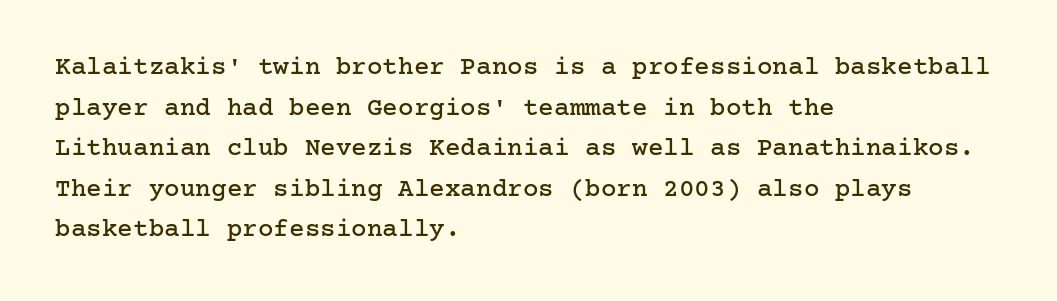
The image shows 26 px text type, upright; set left-aligned, normal line spacing (1.56x), normal letter spacing, not underlined.
